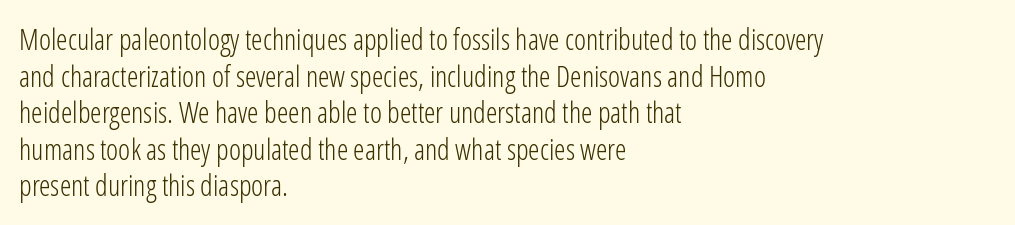
Q: Is the text bold? A: No.
Q: Is the text italic (slanted)? A: No, it is upright.
Q: Is the typeface a serif or a sans-serif typeface? A: Sans-serif.
Q: Is the text underlined? A: No.
Q: How is the paragraph aligned? A: Left-aligned.
Q: Is the spacing between letters normal or unusually wide? A: Normal.
Q: Is the spacing between lines tight, normal or loose? A: Normal.
Q: Width (condensed, normal, or wide)? A: Condensed.
Q: Stroke contrast? A: Low.
Q: x-height? A: Medium.
Q: Monospaced? A: No.
